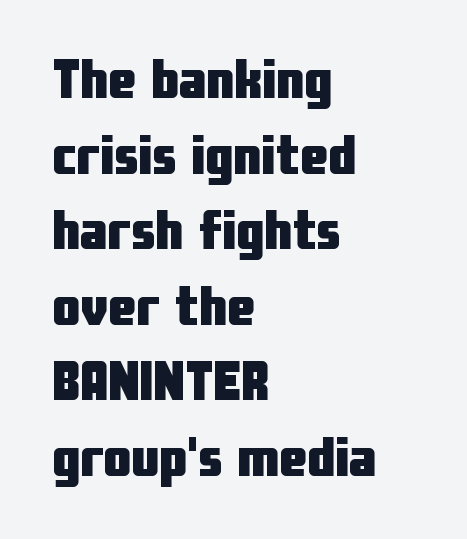
{"serif": "no", "italic": "no", "bold": "yes", "weight": "heavy", "width": "condensed", "stroke_contrast": "low", "x_height": "medium", "monospaced": "no", "underline": "no", "align": "left", "line_spacing": "normal", "line_spacing_ratio": 1.35, "letter_spacing": "normal", "letter_spacing_em": 0.0, "glyph_px": 56}
